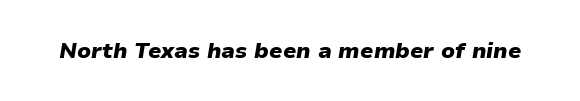
Is the type slanted? Yes — the strokes lean at a clear angle. The string is rendered with underlining switched off. Strokes here are thick enough to call this a true bold. This rendering leaves character spacing at its baseline value.
